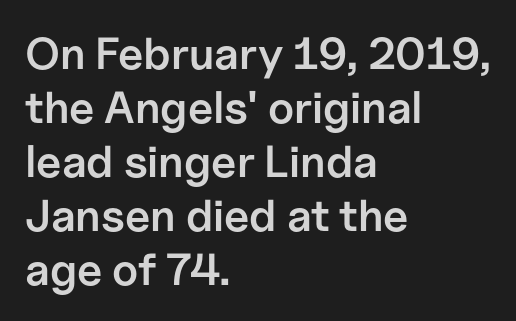
Letters rest on an invisible, unmarked baseline. This sample is left-justified, so line endings fall wherever the words run out. The rendering uses natural spacing where letterforms have individual widths. The letters stand straight up with perfectly vertical stems. Default kerning and tracking; the words read as compact shapes. A sans-serif font was chosen for this passage.
